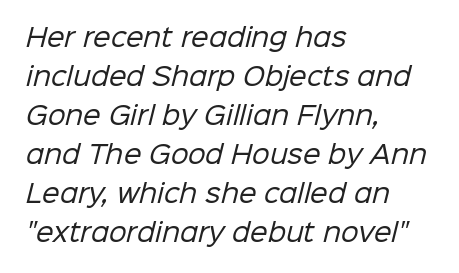
The image shows 25 px text type; set left-aligned, normal line spacing (1.56x), normal letter spacing, not underlined.
